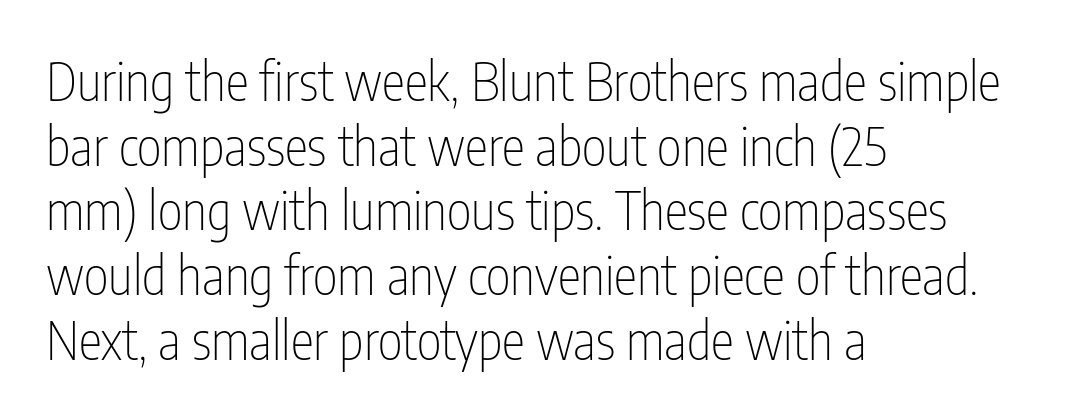
{"serif": "no", "italic": "no", "bold": "no", "weight": "thin", "width": "condensed", "stroke_contrast": "low", "x_height": "medium", "monospaced": "no", "underline": "no", "align": "left", "line_spacing_ratio": 1.22, "letter_spacing": "normal", "letter_spacing_em": 0.0, "glyph_px": 53}
